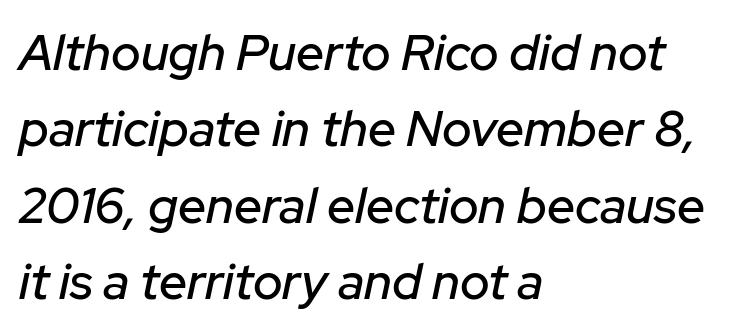
Q: Is the text italic (slanted)? A: Yes, it leans right by about 12 degrees.
Q: Is the text underlined? A: No.
Q: How is the paragraph aligned? A: Left-aligned.
Q: Is the spacing between letters normal or unusually wide? A: Normal.
Q: Is the spacing between lines tight, normal or loose? A: Normal.
Q: Width (condensed, normal, or wide)? A: Normal.
Q: Stroke contrast? A: Low.
Q: x-height? A: Medium.
Q: Monospaced? A: No.
